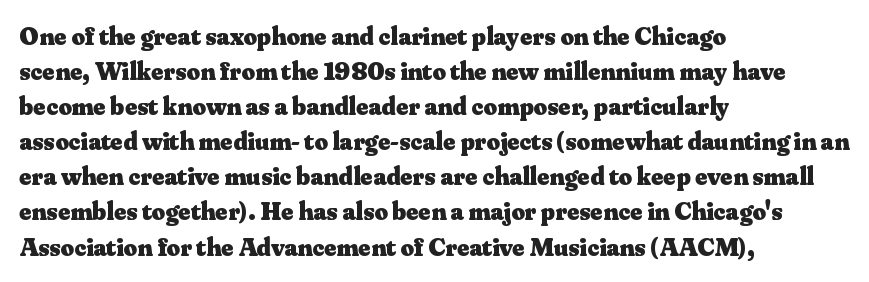
{"italic": "no", "bold": "yes", "underline": "no", "align": "left", "line_spacing": "normal", "line_spacing_ratio": 1.35, "letter_spacing": "normal", "letter_spacing_em": 0.0, "glyph_px": 26}
